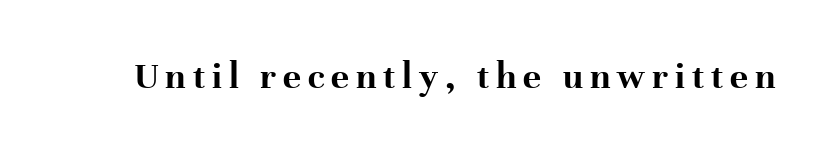
The image shows 38 px bold serif type, upright; set not underlined; high stroke contrast and a medium x-height.
